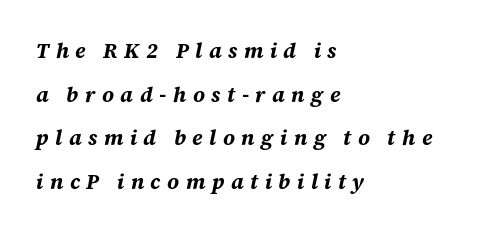
The image shows 21 px bold type, italic (leaning right); set left-aligned, loose line spacing (2.08x), unusually wide letter spacing (+0.31 em), not underlined.
